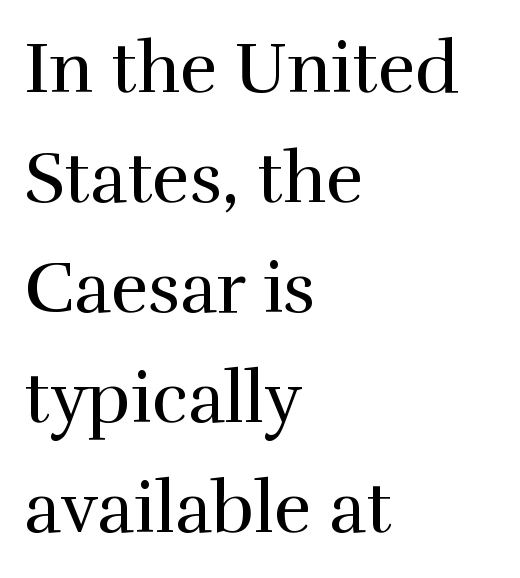
Q: Is the text bold? A: No.
Q: Is the text italic (slanted)? A: No, it is upright.
Q: Is the typeface a serif or a sans-serif typeface? A: Serif.
Q: Is the text underlined? A: No.
Q: How is the paragraph aligned? A: Left-aligned.
Q: Is the spacing between letters normal or unusually wide? A: Normal.
Q: Is the spacing between lines tight, normal or loose? A: Normal.
Q: Width (condensed, normal, or wide)? A: Normal.
Q: Stroke contrast? A: High.
Q: x-height? A: Medium.
Q: Monospaced? A: No.
